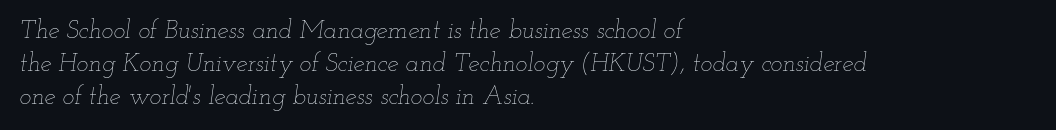
{"italic": "yes", "lean": "right", "slant_degrees": 12, "bold": "no", "underline": "no", "align": "left", "line_spacing": "normal", "line_spacing_ratio": 1.32, "letter_spacing": "normal", "letter_spacing_em": 0.0, "glyph_px": 25}
